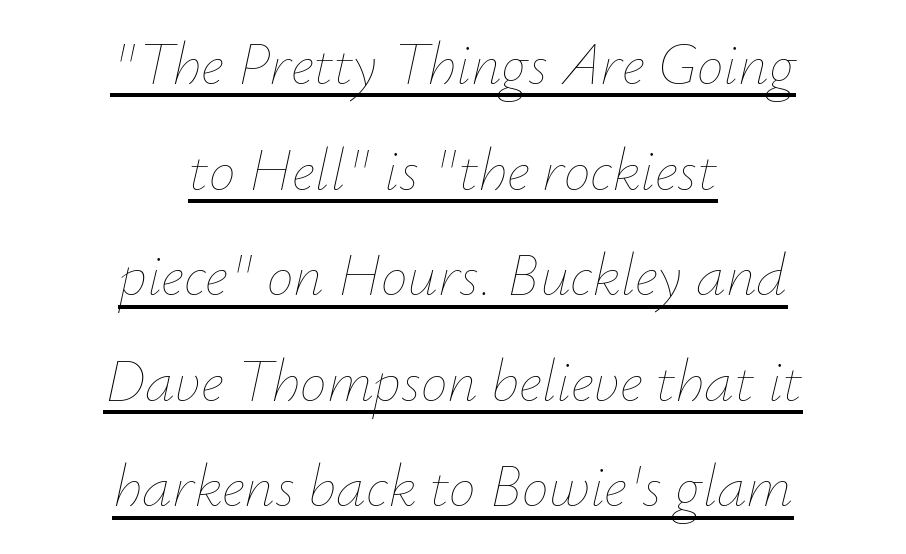
{"italic": "yes", "lean": "right", "slant_degrees": 12, "bold": "no", "weight": "thin", "width": "normal", "stroke_contrast": "low", "x_height": "small", "monospaced": "no", "underline": "yes", "align": "center", "line_spacing_ratio": 1.76, "letter_spacing": "normal", "letter_spacing_em": 0.0, "glyph_px": 60}
